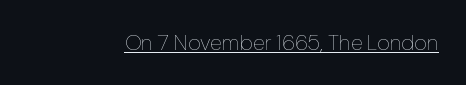
The image shows 22 px text type, upright; set normal letter spacing, underlined.
